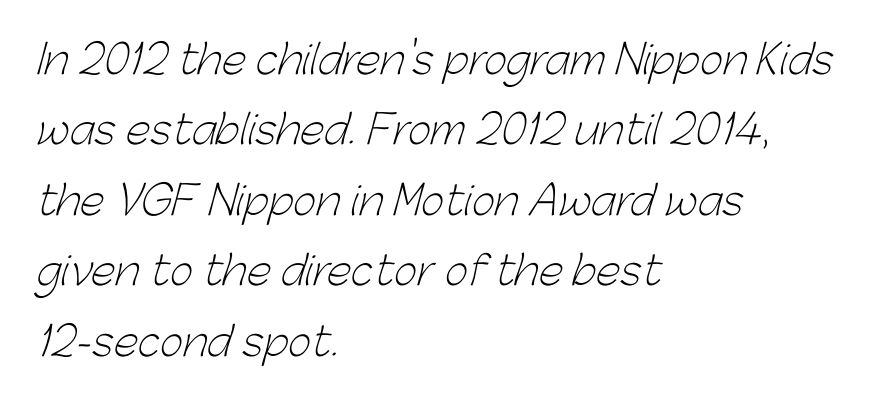
The image shows 40 px light sans-serif type; set left-aligned, line spacing 1.76x, normal letter spacing, not underlined; low stroke contrast and a medium x-height.
